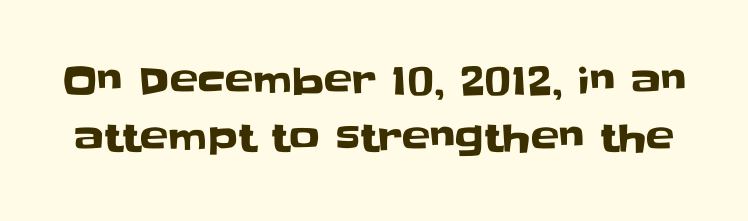
Q: Is the text italic (slanted)? A: No, it is upright.
Q: Is the typeface a serif or a sans-serif typeface? A: Sans-serif.
Q: Is the text underlined? A: No.
Q: Is the spacing between letters normal or unusually wide? A: Normal.
Q: Is the spacing between lines tight, normal or loose? A: Normal.
Q: Width (condensed, normal, or wide)? A: Normal.
Q: Stroke contrast? A: Low.
Q: x-height? A: Large.
Q: Monospaced? A: No.
